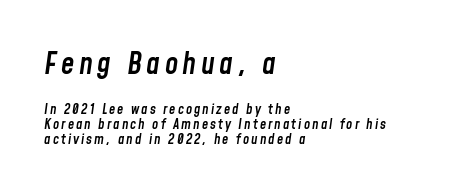
{"italic": "yes", "lean": "right", "slant_degrees": 8, "bold": "semi", "weight": "semibold", "width": "condensed", "stroke_contrast": "low", "x_height": "medium", "monospaced": "no", "underline": "no", "align": "left", "line_spacing": "tight", "line_spacing_ratio": 1.07, "larger_block": "first", "size_ratio": 2.14, "glyph_px": 30}
